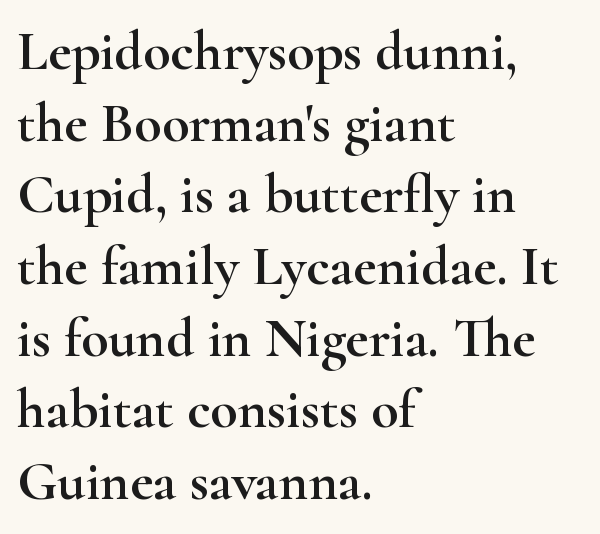
The image shows 56 px wide serif type, upright; set left-aligned, normal line spacing (1.28x), normal letter spacing, not underlined; high stroke contrast and a small x-height.
